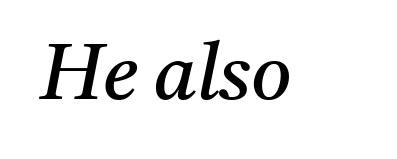
Observe the ordinary spacing: letters are neighbours, not strangers. The zone under the glyphs is completely vacant. No letter is thick-stroked: the sample isn't bold. The whole block is typeset with a tilt.
